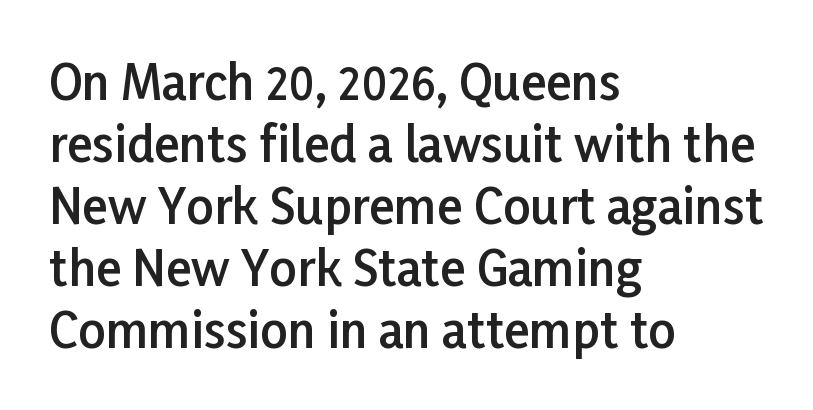
Are there feet on the stems? There aren't — it's a sans. Designer's note — italics off, roman on. Students, note that the glyphs here touch the page at normal intervals. You could not count columns in this text — the font is proportionally spaced. Line spacing here is normal.
